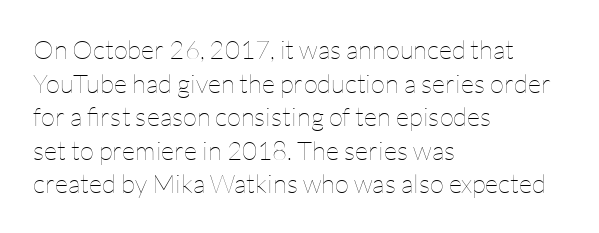
The image shows 26 px text type, upright; set left-aligned, normal line spacing (1.29x), normal letter spacing, not underlined.
